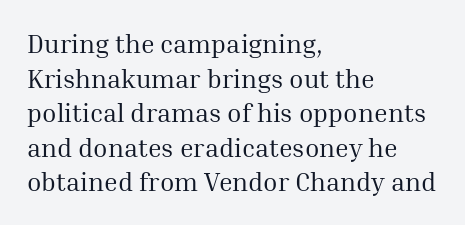
{"italic": "no", "bold": "no", "underline": "no", "align": "left", "line_spacing": "normal", "line_spacing_ratio": 1.33, "letter_spacing": "normal", "letter_spacing_em": 0.0, "glyph_px": 26}
